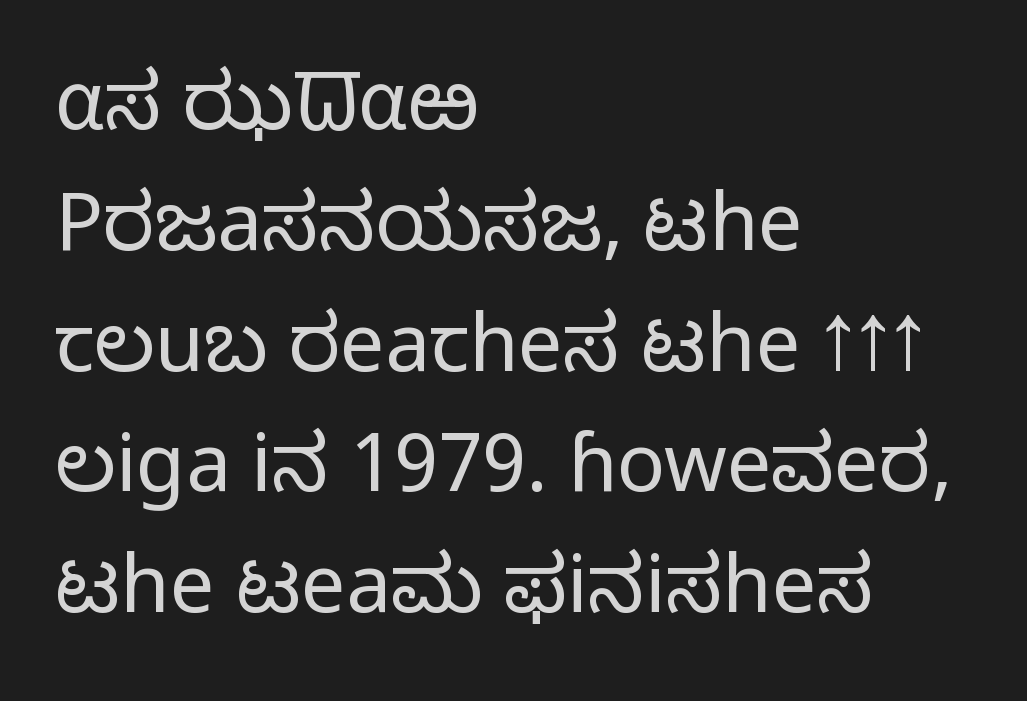
Q: Is the text bold? A: No.
Q: Is the text italic (slanted)? A: No, it is upright.
Q: Is the typeface a serif or a sans-serif typeface? A: Sans-serif.
Q: Is the text underlined? A: No.
Q: How is the paragraph aligned? A: Left-aligned.
Q: Is the spacing between letters normal or unusually wide? A: Normal.
Q: Is the spacing between lines tight, normal or loose? A: Normal.
Q: Width (condensed, normal, or wide)? A: Normal.
Q: Stroke contrast? A: Low.
Q: x-height? A: Medium.
Q: Monospaced? A: No.
